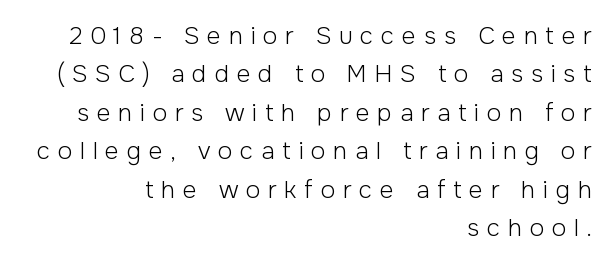
The image shows 24 px text type, upright; set right-aligned, normal line spacing (1.6x), unusually wide letter spacing (+0.32 em), not underlined.
